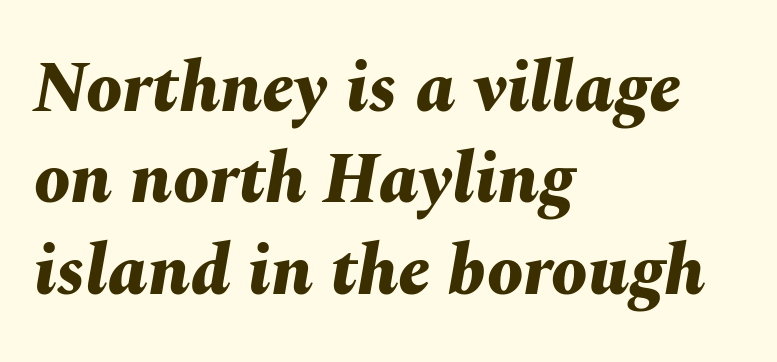
Q: Is the text bold? A: Yes.
Q: Is the text italic (slanted)? A: Yes, it leans right by about 10 degrees.
Q: Is the text underlined? A: No.
Q: How is the paragraph aligned? A: Left-aligned.
Q: Is the spacing between letters normal or unusually wide? A: Normal.
Q: Is the spacing between lines tight, normal or loose? A: Normal.
Q: Width (condensed, normal, or wide)? A: Normal.
Q: Stroke contrast? A: Medium.
Q: x-height? A: Medium.
Q: Monospaced? A: No.
